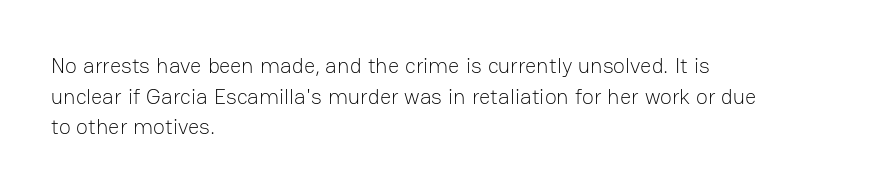
{"italic": "no", "bold": "no", "underline": "no", "align": "left", "line_spacing": "normal", "line_spacing_ratio": 1.39, "letter_spacing": "normal", "letter_spacing_em": 0.0, "glyph_px": 22}
